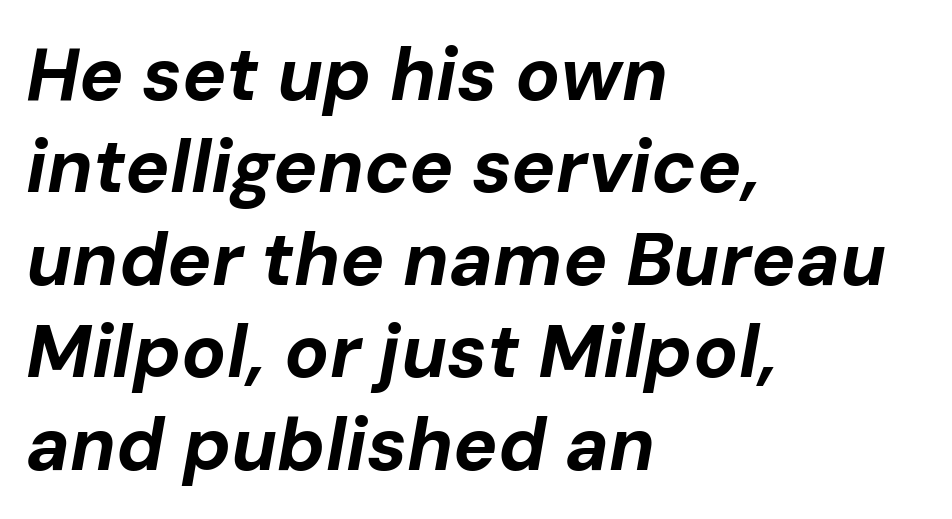
Q: Is the text bold? A: Yes.
Q: Is the text italic (slanted)? A: Yes, it leans right by about 10 degrees.
Q: Is the text underlined? A: No.
Q: How is the paragraph aligned? A: Left-aligned.
Q: Is the spacing between letters normal or unusually wide? A: Normal.
Q: Is the spacing between lines tight, normal or loose? A: Normal.
Q: Width (condensed, normal, or wide)? A: Normal.
Q: Stroke contrast? A: Low.
Q: x-height? A: Medium.
Q: Monospaced? A: No.
